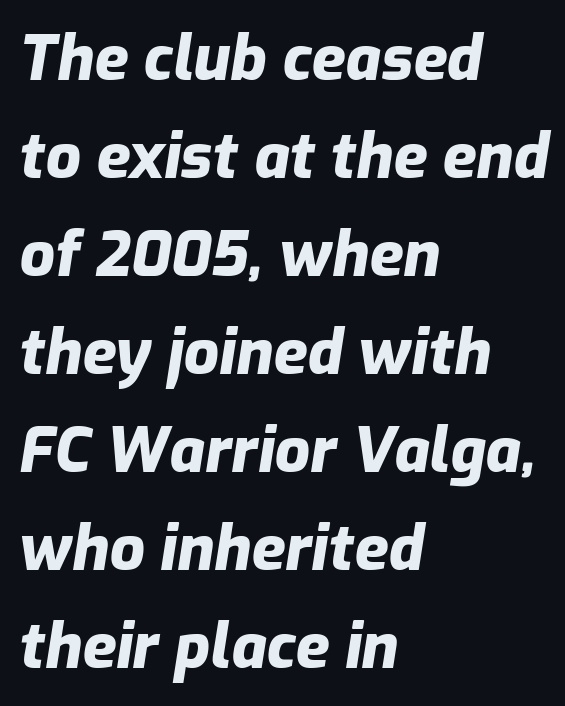
{"italic": "yes", "lean": "right", "slant_degrees": 9, "bold": "yes", "weight": "heavy", "width": "normal", "stroke_contrast": "low", "x_height": "medium", "monospaced": "no", "underline": "no", "align": "left", "line_spacing": "normal", "line_spacing_ratio": 1.58, "letter_spacing": "normal", "letter_spacing_em": 0.0, "glyph_px": 62}
